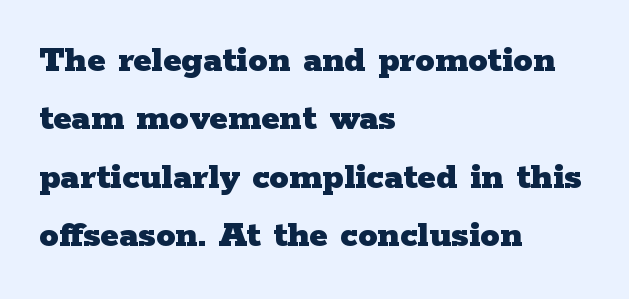
The image shows 39 px heavy, wide serif type, upright; set left-aligned, normal line spacing (1.5x), normal letter spacing, not underlined; low stroke contrast and a medium x-height.
